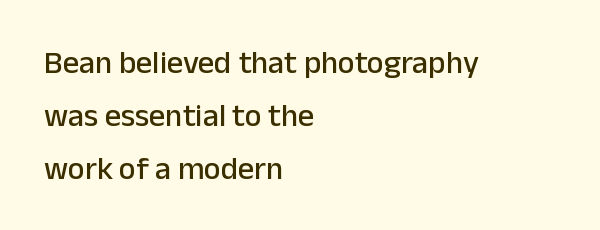
{"serif": "no", "italic": "no", "width": "normal", "stroke_contrast": "low", "x_height": "medium", "monospaced": "no", "underline": "no", "align": "left", "line_spacing": "normal", "line_spacing_ratio": 1.65, "letter_spacing": "normal", "letter_spacing_em": 0.0, "glyph_px": 32}
